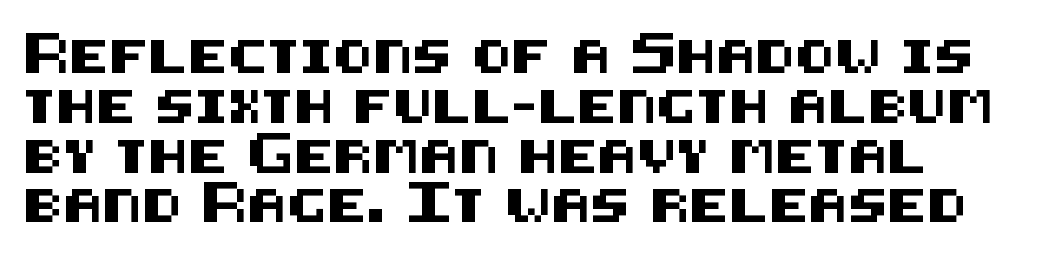
Q: Is the text italic (slanted)? A: No, it is upright.
Q: Is the typeface a serif or a sans-serif typeface? A: Sans-serif.
Q: Is the text underlined? A: No.
Q: Is the spacing between letters normal or unusually wide? A: Normal.
Q: Is the spacing between lines tight, normal or loose? A: Normal.
Q: Width (condensed, normal, or wide)? A: Normal.
Q: Stroke contrast? A: Medium.
Q: x-height? A: Large.
